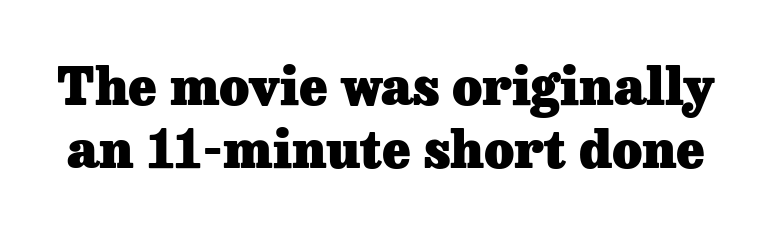
{"serif": "yes", "italic": "no", "bold": "yes", "weight": "heavy", "width": "normal", "stroke_contrast": "low", "x_height": "medium", "monospaced": "no", "underline": "no", "line_spacing_ratio": 1.21, "letter_spacing": "normal", "letter_spacing_em": 0.0, "glyph_px": 52}
